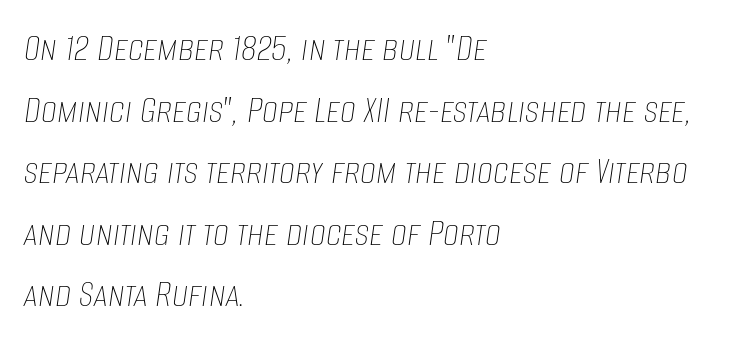
{"italic": "yes", "lean": "right", "slant_degrees": 8, "bold": "no", "weight": "thin", "width": "condensed", "stroke_contrast": "low", "x_height": "large", "monospaced": "no", "underline": "no", "align": "left", "line_spacing": "normal", "line_spacing_ratio": 1.54, "letter_spacing": "normal", "letter_spacing_em": 0.0, "glyph_px": 40}
